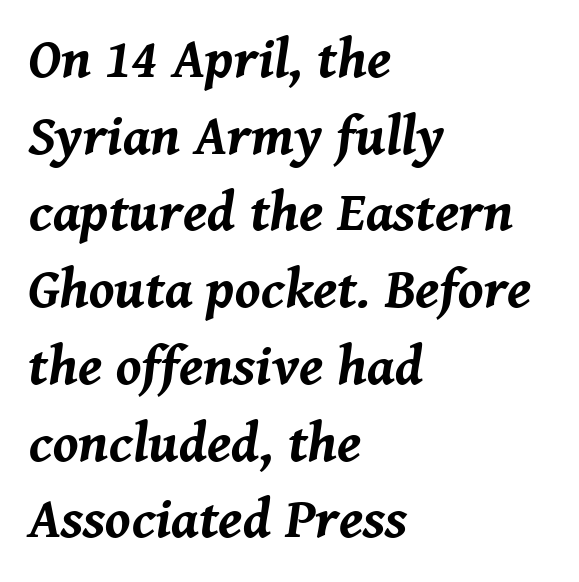
Nobody drew a line under any word here. Alignment: flush left. I'd describe the lettering as bold — thick and assertive. The rows are spaced the way most documents space them.
